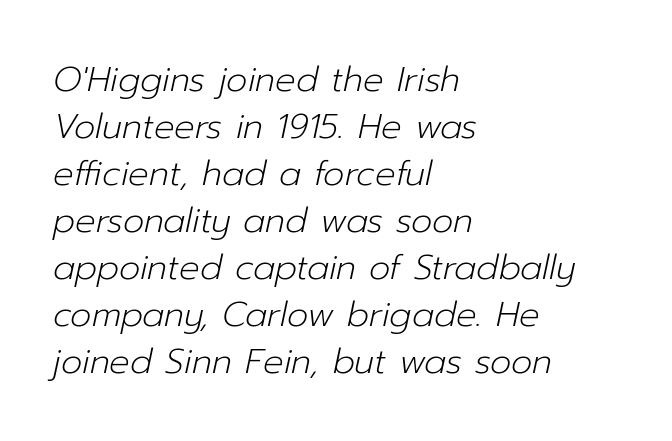
The image shows 34 px light type, italic (leaning right); set left-aligned, normal line spacing (1.38x), normal letter spacing, not underlined; low stroke contrast and a medium x-height.
